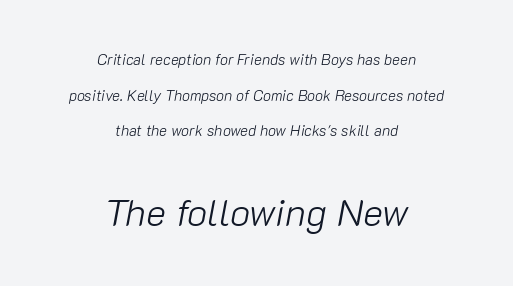
{"italic": "yes", "lean": "right", "slant_degrees": 10, "bold": "no", "weight": "light", "width": "normal", "stroke_contrast": "low", "x_height": "medium", "monospaced": "no", "underline": "no", "align": "center", "line_spacing": "loose", "line_spacing_ratio": 2.37, "letter_spacing": "normal", "letter_spacing_em": 0.0, "larger_block": "second", "size_ratio": 2.53, "glyph_px": 38}
